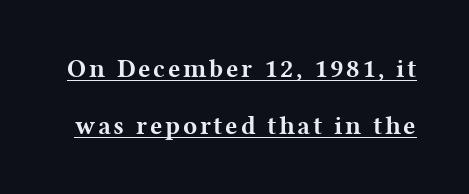
Q: Is the text bold? A: Yes.
Q: Is the text italic (slanted)? A: No, it is upright.
Q: Is the text underlined? A: Yes.
Q: Is the spacing between lines tight, normal or loose? A: Loose.
